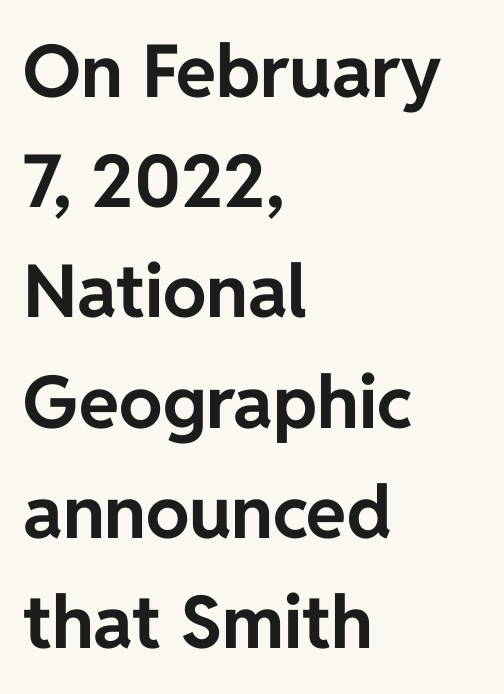
Unlike a traditional serif, this face leaves its strokes unadorned. Italic? Not at all — the glyphs are vertical. Is the letter spacing exaggerated? No — it looks like the ordinary default. Horizontal alignment here is leftward, the default for most running prose. Looks like regular typesetting: each glyph gets only the width it needs.
